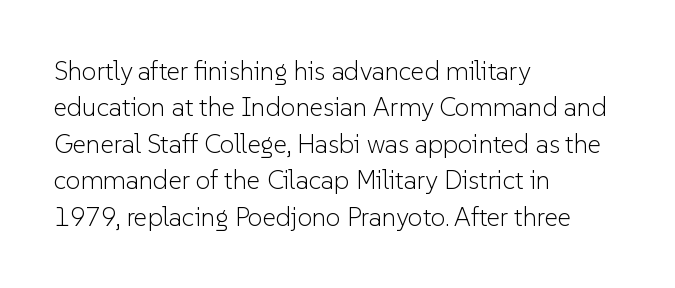
The image shows 26 px text type, upright; set left-aligned, normal line spacing (1.4x), normal letter spacing, not underlined.
